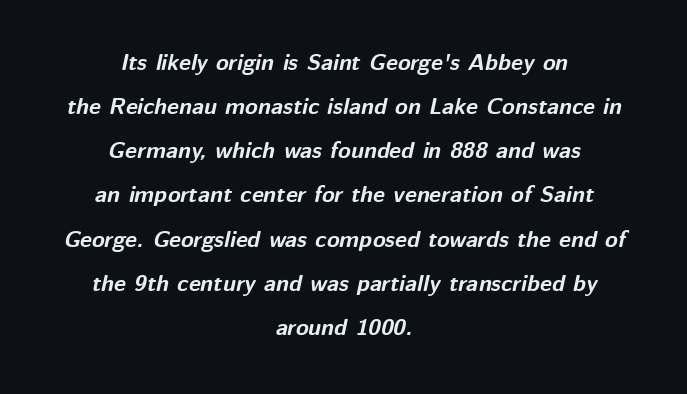
The image shows 23 px bold type, italic (leaning right); set centered, loose line spacing (1.92x), normal letter spacing, not underlined.
